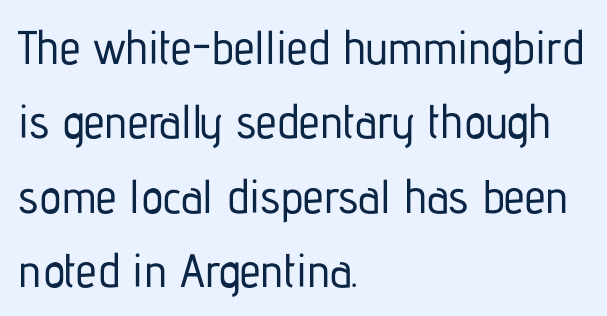
This sample uses an upright cut, with every glyph sitting square on the baseline. The letters carry no serifs — their stems end cleanly without finishing strokes. This sample uses plain, unmodified letter spacing. Alignment: flush left.
